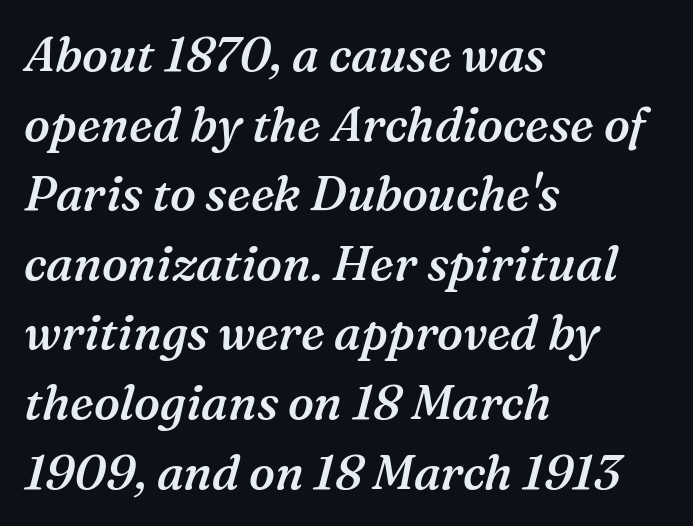
The image shows 48 px semibold serif type, italic (leaning right); set left-aligned, normal line spacing (1.45x), normal letter spacing, not underlined; medium stroke contrast and a medium x-height.
